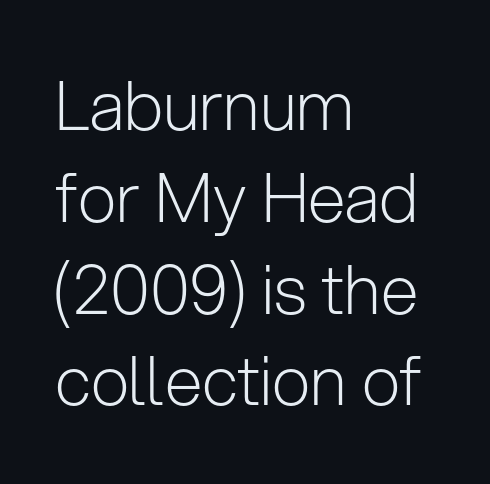
The image shows 68 px light sans-serif type, upright; set left-aligned, normal line spacing (1.35x), normal letter spacing, not underlined; low stroke contrast and a medium x-height.
